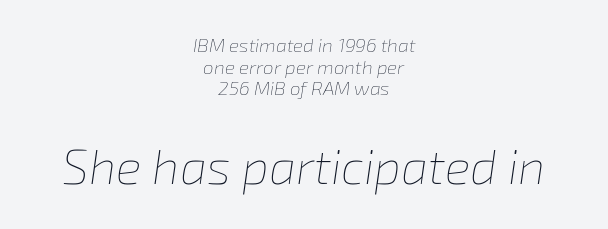
Q: Is the text bold? A: No.
Q: Is the text italic (slanted)? A: Yes, it leans right by about 8 degrees.
Q: Is the text underlined? A: No.
Q: How is the paragraph aligned? A: Centered.
Q: Is the spacing between letters normal or unusually wide? A: Normal.
Q: Is the spacing between lines tight, normal or loose? A: Tight.
Q: Which block of text is set in a larger size, the first (top) or the second (bottom)? A: The second (bottom) one.
Q: Width (condensed, normal, or wide)? A: Normal.
Q: Stroke contrast? A: Low.
Q: x-height? A: Medium.
Q: Monospaced? A: No.
